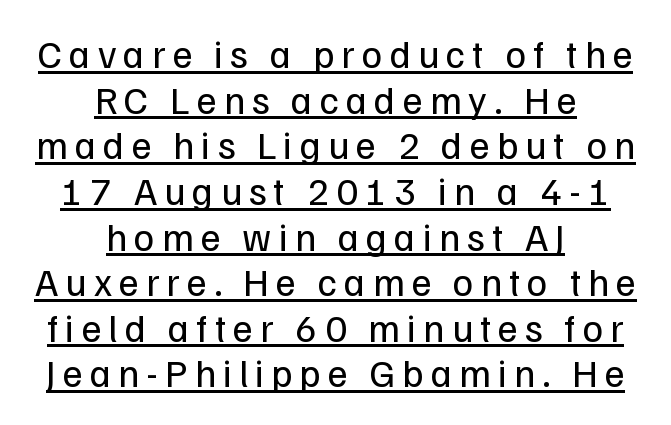
{"serif": "no", "italic": "no", "bold": "no", "weight": "regular", "width": "normal", "stroke_contrast": "low", "x_height": "medium", "monospaced": "no", "underline": "yes", "align": "center", "line_spacing_ratio": 1.17, "glyph_px": 39}
